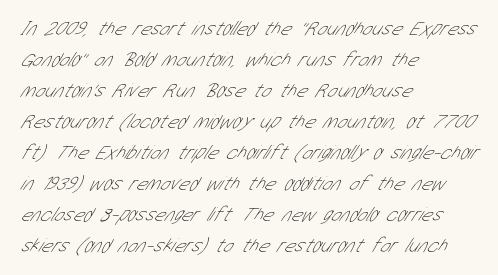
Q: Is the text bold? A: No.
Q: Is the text underlined? A: No.
Q: How is the paragraph aligned? A: Left-aligned.
Q: Is the spacing between letters normal or unusually wide? A: Normal.
Q: Is the spacing between lines tight, normal or loose? A: Normal.
